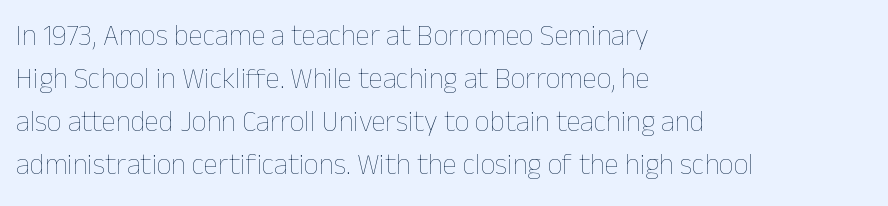
Lines of text with bare space underneath. The cut favours lightness, reaching ordinary text weight at its darkest. Evenly set lines give the paragraph a standard silhouette. The typesetter chose a ragged-right arrangement here. Varying glyph widths throughout — classic text-font behaviour. If you drew a line through each stem, it would be perfectly vertical.
